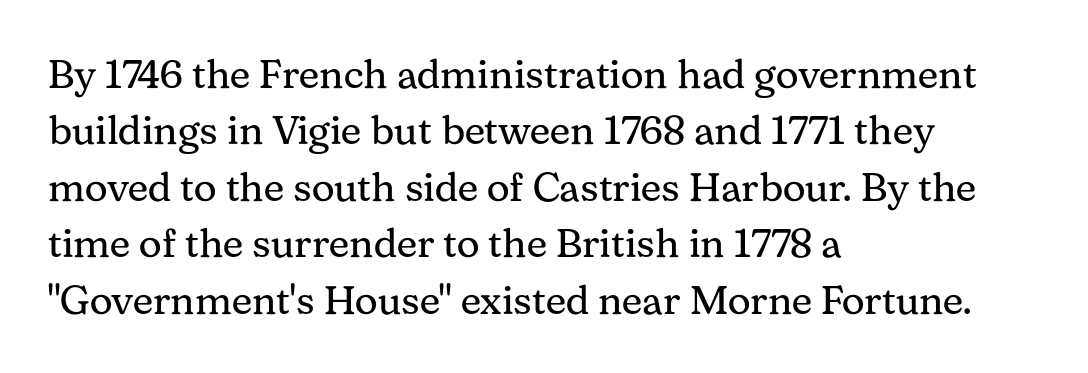
The image shows 40 px regular-weight serif type, upright; set left-aligned, normal line spacing (1.41x), normal letter spacing, not underlined; medium stroke contrast and a medium x-height.
